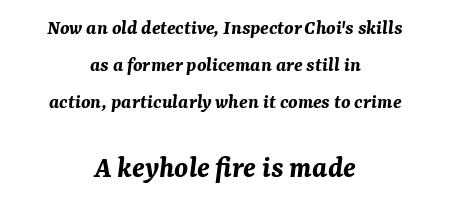
Q: Is the text bold? A: Yes.
Q: Is the text italic (slanted)? A: Yes, it leans right by about 7 degrees.
Q: Is the text underlined? A: No.
Q: How is the paragraph aligned? A: Centered.
Q: Is the spacing between letters normal or unusually wide? A: Normal.
Q: Which block of text is set in a larger size, the first (top) or the second (bottom)? A: The second (bottom) one.
Q: Width (condensed, normal, or wide)? A: Normal.
Q: Stroke contrast? A: Medium.
Q: x-height? A: Medium.
Q: Monospaced? A: No.
